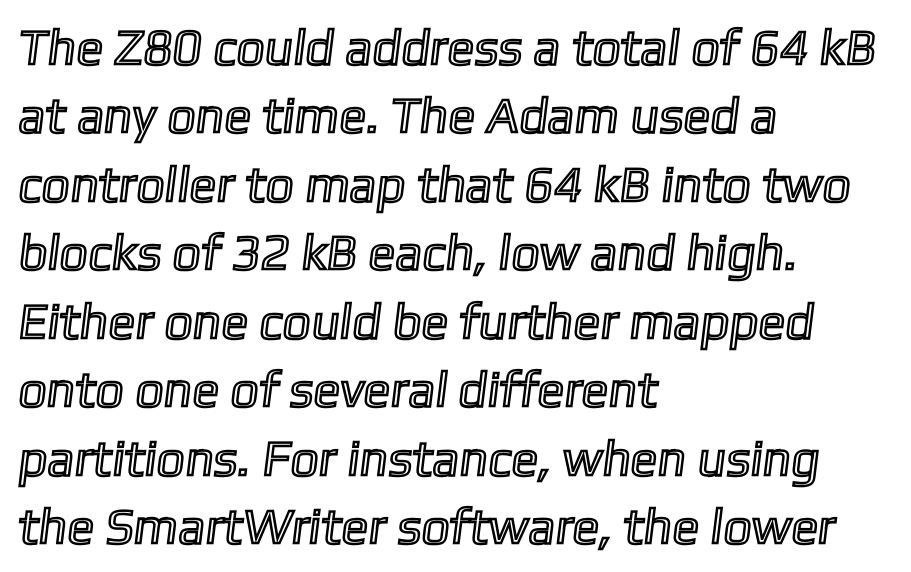
Which margin do the lines hug? The left one — the right edge is uneven. Nothing unusual about the tracking: characters are spaced as the font intends. Note the varied advance widths — an 'i' is clearly narrower than an 'm'. Leading matches the norm, producing a regular column. The words here are not underlined.
